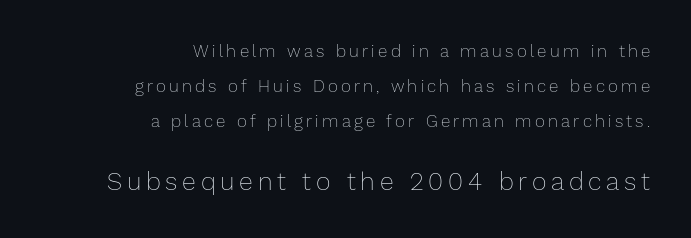
{"italic": "no", "bold": "no", "underline": "no", "align": "right", "line_spacing": "loose", "line_spacing_ratio": 2.05, "larger_block": "second", "size_ratio": 1.47, "glyph_px": 25}
